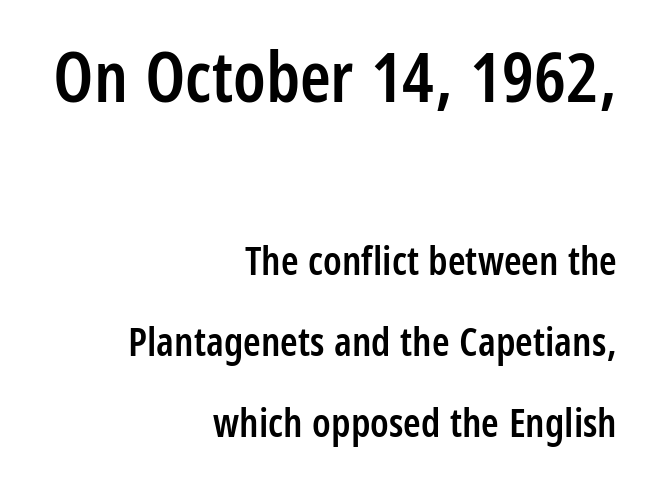
{"serif": "no", "italic": "no", "bold": "semi", "weight": "semibold", "width": "condensed", "stroke_contrast": "low", "x_height": "medium", "monospaced": "no", "underline": "no", "align": "right", "line_spacing": "loose", "line_spacing_ratio": 2.02, "letter_spacing": "normal", "letter_spacing_em": 0.0, "larger_block": "first", "size_ratio": 1.75, "glyph_px": 70}
